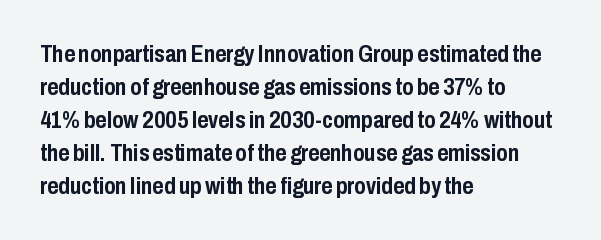
{"italic": "no", "bold": "yes", "underline": "no", "align": "left", "line_spacing": "normal", "line_spacing_ratio": 1.37, "letter_spacing": "normal", "letter_spacing_em": 0.0, "glyph_px": 24}
